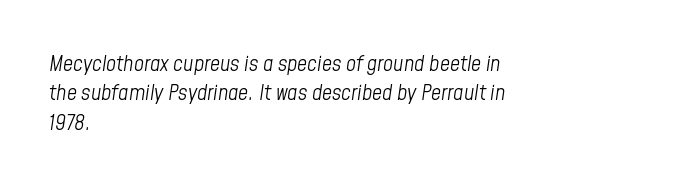
Q: Is the text bold? A: No.
Q: Is the text italic (slanted)? A: Yes, it leans right by about 8 degrees.
Q: Is the text underlined? A: No.
Q: How is the paragraph aligned? A: Left-aligned.
Q: Is the spacing between letters normal or unusually wide? A: Normal.
Q: Is the spacing between lines tight, normal or loose? A: Normal.
